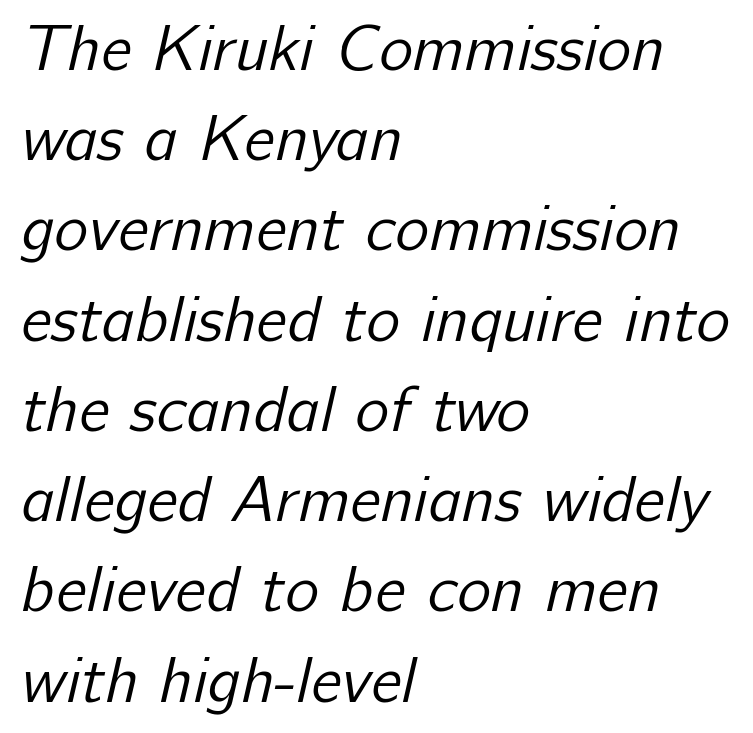
The image shows 64 px regular-weight sans-serif type; set left-aligned, normal line spacing (1.41x), normal letter spacing, not underlined; low stroke contrast and a medium x-height.
